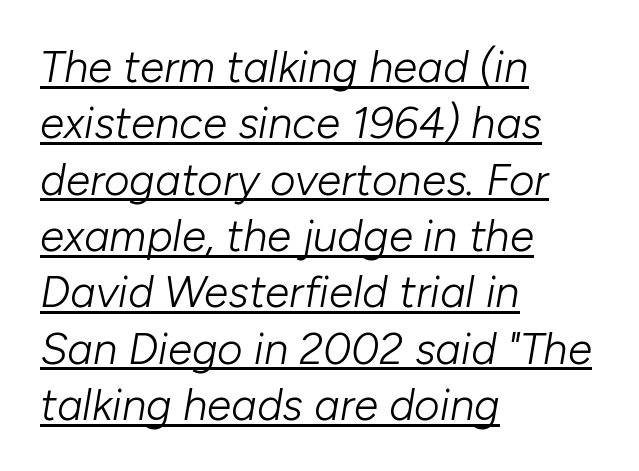
Q: Is the text bold? A: No.
Q: Is the text italic (slanted)? A: Yes, it leans right by about 10 degrees.
Q: Is the text underlined? A: Yes.
Q: How is the paragraph aligned? A: Left-aligned.
Q: Is the spacing between letters normal or unusually wide? A: Normal.
Q: Is the spacing between lines tight, normal or loose? A: Normal.
Q: Width (condensed, normal, or wide)? A: Normal.
Q: Stroke contrast? A: Low.
Q: x-height? A: Medium.
Q: Monospaced? A: No.
